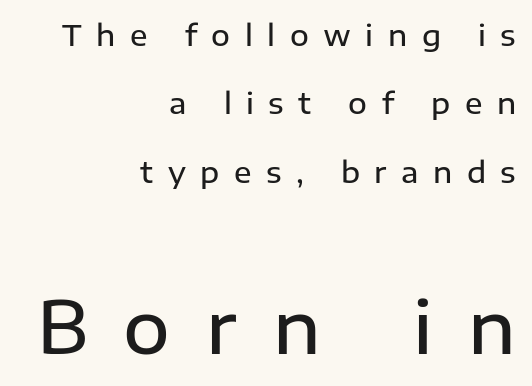
The image shows 72 px semibold sans-serif type, upright; set right-aligned, loose line spacing (2.36x), unusually wide letter spacing (+0.5 em), not underlined; the second (bottom) block is 2.48x larger; low stroke contrast and a medium x-height.
